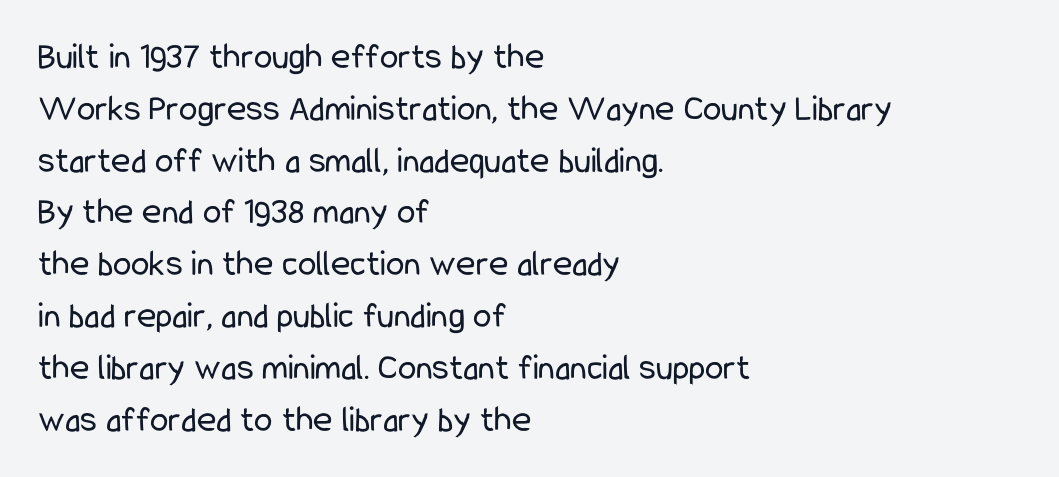
Q: Is the text bold? A: No.
Q: Is the text italic (slanted)? A: No, it is upright.
Q: Is the typeface a serif or a sans-serif typeface? A: Sans-serif.
Q: Is the text underlined? A: No.
Q: How is the paragraph aligned? A: Left-aligned.
Q: Is the spacing between letters normal or unusually wide? A: Normal.
Q: Is the spacing between lines tight, normal or loose? A: Normal.
Q: Width (condensed, normal, or wide)? A: Condensed.
Q: Stroke contrast? A: Low.
Q: x-height? A: Medium.
Q: Monospaced? A: No.
